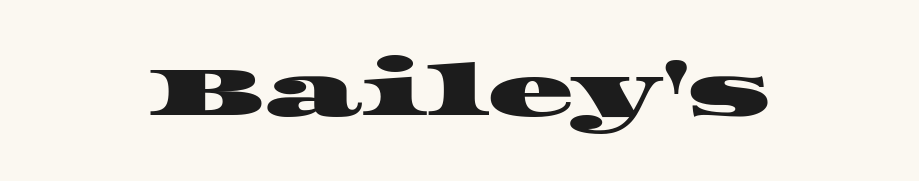
Q: Is the typeface a serif or a sans-serif typeface? A: Serif.
Q: Is the text underlined? A: No.
Q: Is the spacing between letters normal or unusually wide? A: Normal.
Q: Width (condensed, normal, or wide)? A: Wide.
Q: Stroke contrast? A: High.
Q: x-height? A: Large.
Q: Monospaced? A: No.
